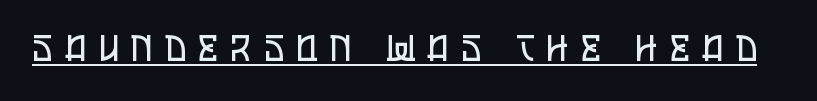
The image shows 36 px regular-weight, condensed sans-serif type, upright; set unusually wide letter spacing (+0.35 em), underlined; low stroke contrast and a large x-height.
